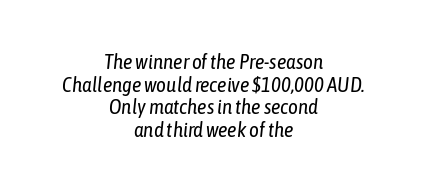
{"italic": "yes", "lean": "right", "slant_degrees": 6, "bold": "no", "underline": "no", "align": "center", "line_spacing": "tight", "line_spacing_ratio": 1.08, "letter_spacing": "normal", "letter_spacing_em": 0.0, "glyph_px": 21}
